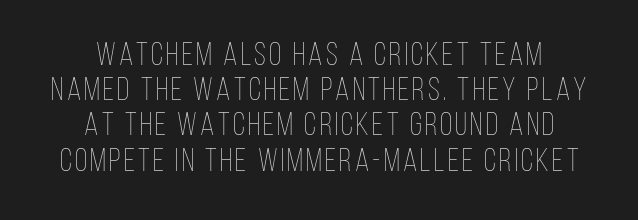
The image shows 32 px thin, condensed type, upright; set centered, tight line spacing (1.1x), not underlined; low stroke contrast and a large x-height.
